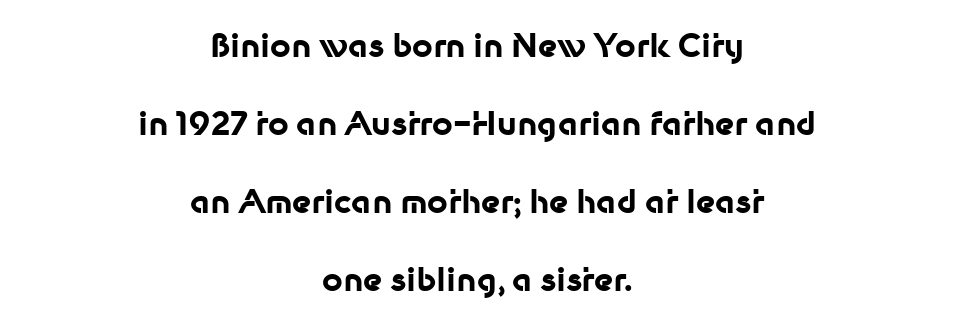
Q: Is the text bold? A: Yes.
Q: Is the text italic (slanted)? A: No, it is upright.
Q: Is the typeface a serif or a sans-serif typeface? A: Sans-serif.
Q: Is the text underlined? A: No.
Q: How is the paragraph aligned? A: Centered.
Q: Is the spacing between letters normal or unusually wide? A: Normal.
Q: Is the spacing between lines tight, normal or loose? A: Loose.
Q: Width (condensed, normal, or wide)? A: Normal.
Q: Stroke contrast? A: Low.
Q: x-height? A: Medium.
Q: Monospaced? A: No.
